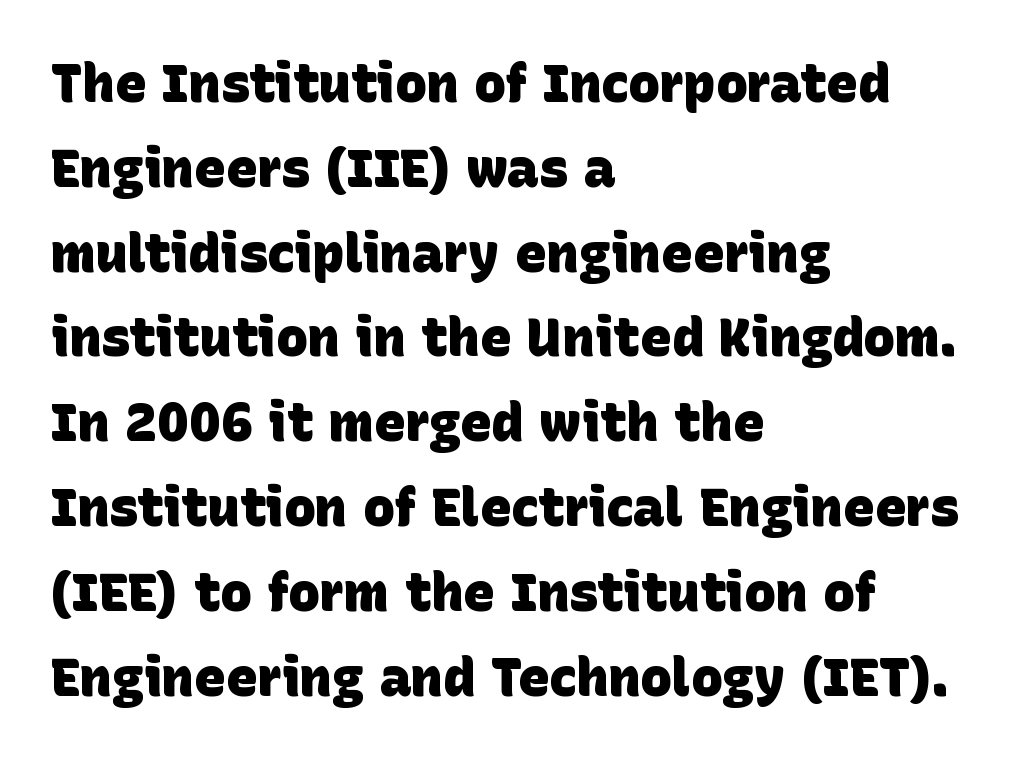
{"serif": "no", "bold": "yes", "weight": "heavy", "width": "normal", "stroke_contrast": "low", "x_height": "large", "monospaced": "no", "underline": "no", "align": "left", "line_spacing": "normal", "line_spacing_ratio": 1.6, "letter_spacing": "normal", "letter_spacing_em": 0.0, "glyph_px": 53}
